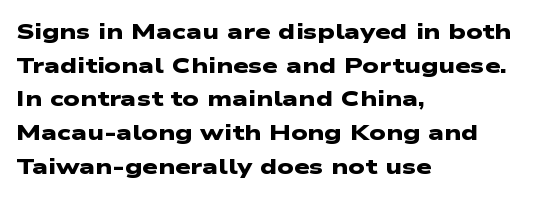
Q: Is the text bold? A: Yes.
Q: Is the text underlined? A: No.
Q: How is the paragraph aligned? A: Left-aligned.
Q: Is the spacing between letters normal or unusually wide? A: Normal.
Q: Is the spacing between lines tight, normal or loose? A: Normal.
